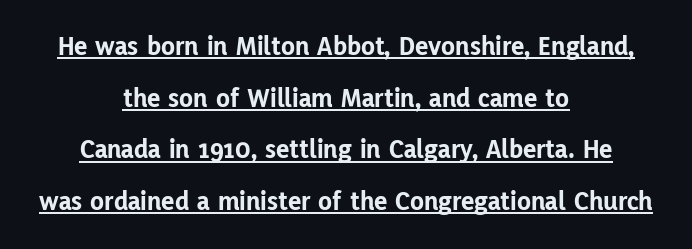
{"serif": "no", "italic": "no", "bold": "yes", "weight": "bold", "width": "normal", "stroke_contrast": "low", "x_height": "medium", "monospaced": "no", "underline": "yes", "align": "center", "line_spacing_ratio": 1.84, "letter_spacing": "normal", "letter_spacing_em": 0.0, "glyph_px": 28}
